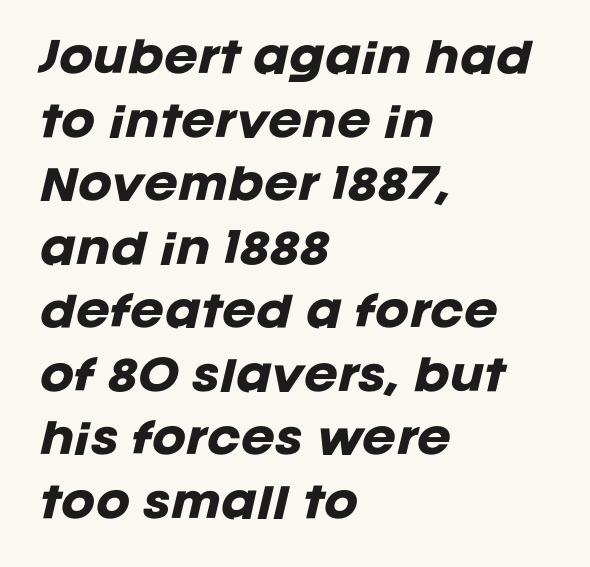
The image shows 41 px heavy type, italic (leaning right); set left-aligned, normal line spacing (1.55x), normal letter spacing, not underlined; low stroke contrast and a large x-height.
